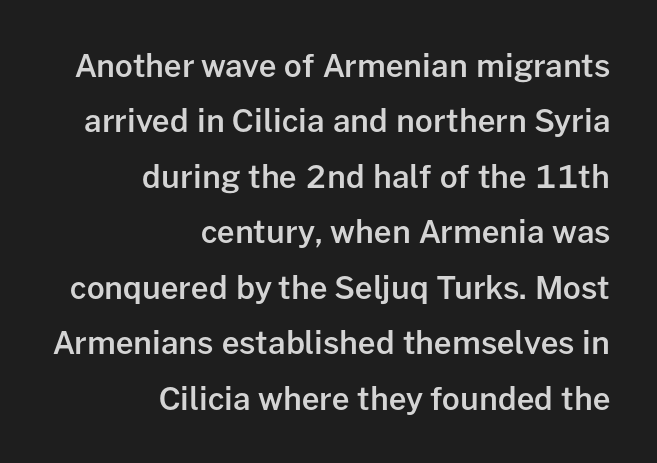
The image shows 31 px semibold sans-serif type, upright; set right-aligned, line spacing 1.79x, normal letter spacing, not underlined; low stroke contrast and a medium x-height.
